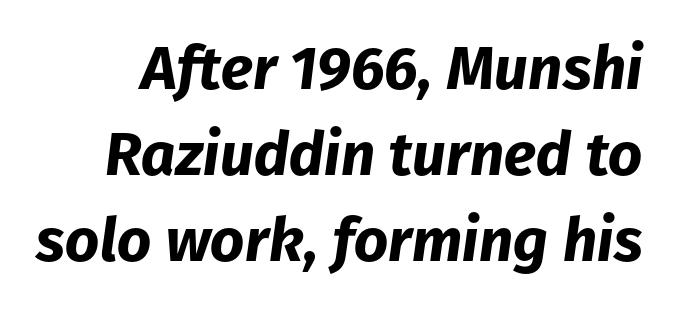
Rows of type keep a routine distance in the vertical direction. A typesetter would call this proportional, since set widths differ per character. Is the type slanted? Yes — the strokes lean at a clear angle. The letters are bold, with thick, heavy strokes. The space directly below the letters is spotless. Does extra space separate the letters? No, they use regular spacing.
